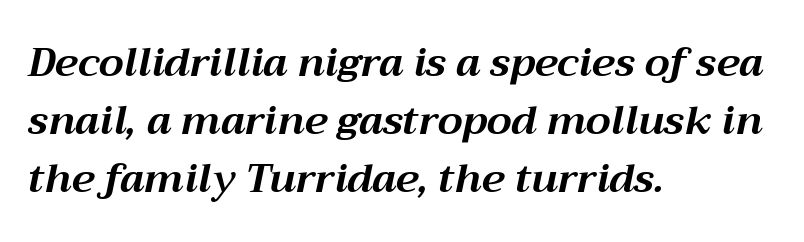
Q: Is the text bold? A: Yes.
Q: Is the text italic (slanted)? A: Yes, it leans right by about 12 degrees.
Q: Is the text underlined? A: No.
Q: How is the paragraph aligned? A: Left-aligned.
Q: Is the spacing between letters normal or unusually wide? A: Normal.
Q: Is the spacing between lines tight, normal or loose? A: Normal.
Q: Width (condensed, normal, or wide)? A: Normal.
Q: Stroke contrast? A: Medium.
Q: x-height? A: Medium.
Q: Monospaced? A: No.
